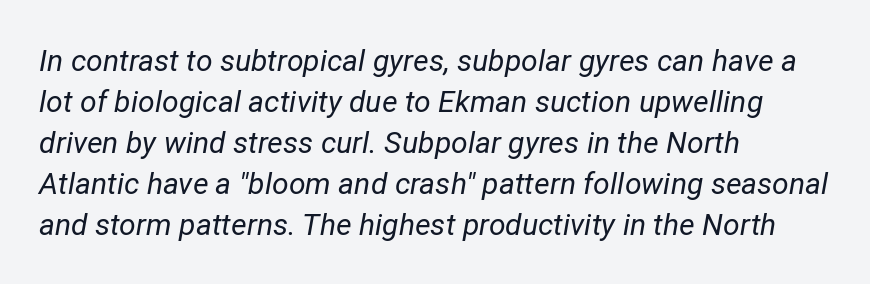
The image shows 30 px regular-weight type, italic (leaning right); set left-aligned, normal line spacing (1.37x), normal letter spacing, not underlined; low stroke contrast and a medium x-height.
